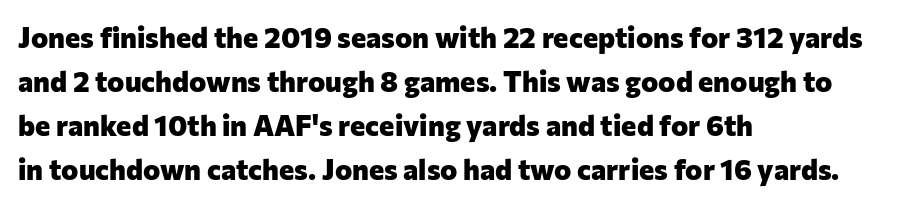
The image shows 29 px heavy sans-serif type, upright; set left-aligned, normal line spacing (1.52x), normal letter spacing, not underlined; low stroke contrast and a medium x-height.
